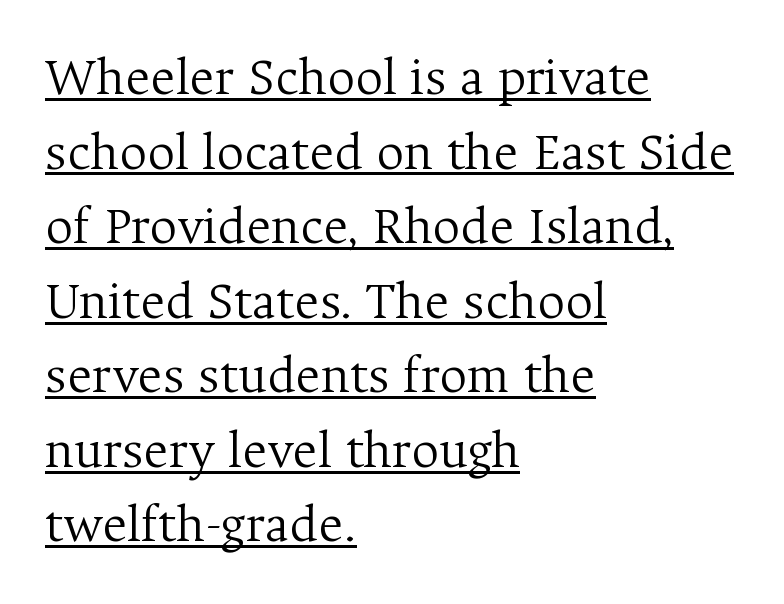
Q: Is the text bold? A: No.
Q: Is the text italic (slanted)? A: No, it is upright.
Q: Is the typeface a serif or a sans-serif typeface? A: Serif.
Q: Is the text underlined? A: Yes.
Q: How is the paragraph aligned? A: Left-aligned.
Q: Is the spacing between letters normal or unusually wide? A: Normal.
Q: Is the spacing between lines tight, normal or loose? A: Normal.
Q: Width (condensed, normal, or wide)? A: Normal.
Q: Stroke contrast? A: Medium.
Q: x-height? A: Medium.
Q: Monospaced? A: No.
